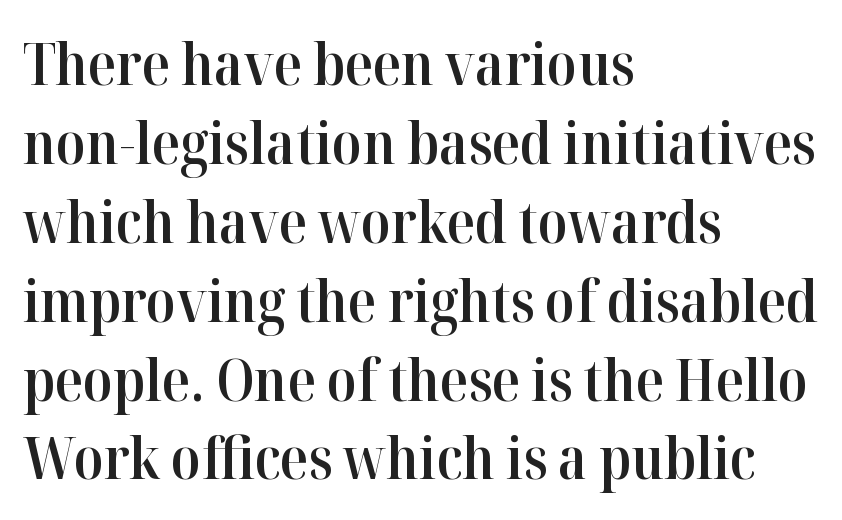
The type sits square on the baseline with zero lean. Typeset ragged right — the left edge is the straight one. Characters follow at the spacing the type designer built in. A normal amount of white space separates one row of letters from the next. Glance below the letters and you will spot only blank space.
